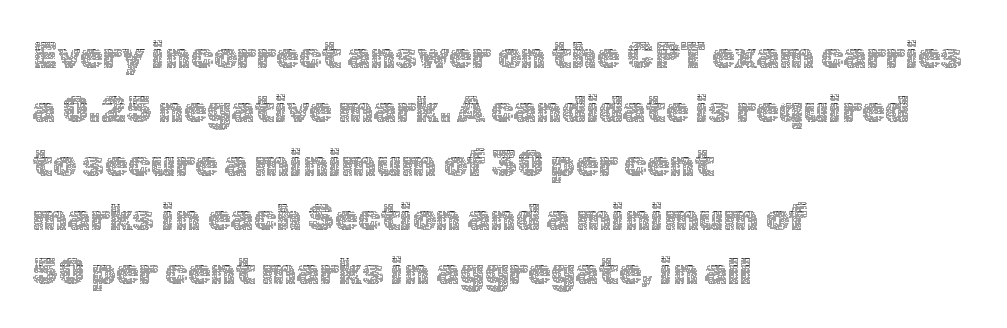
The image shows 37 px thin type, upright; set left-aligned, normal line spacing (1.46x), normal letter spacing, not underlined; a medium x-height.
